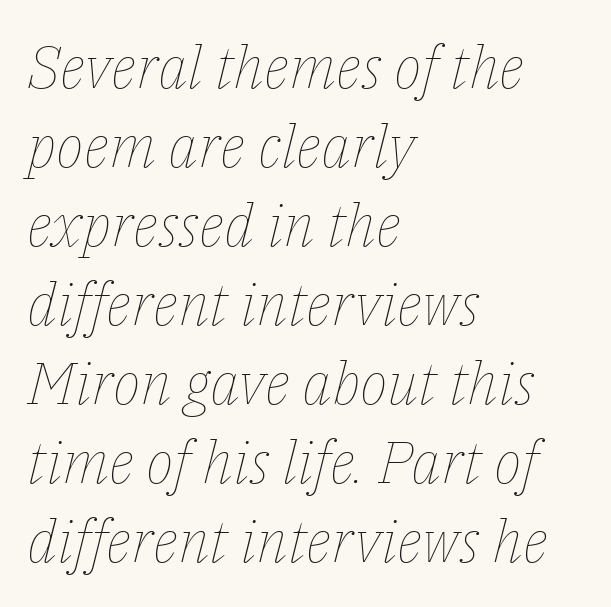
The image shows 59 px thin type, italic (leaning right); set left-aligned, normal line spacing (1.34x), normal letter spacing, not underlined; low stroke contrast and a medium x-height.
